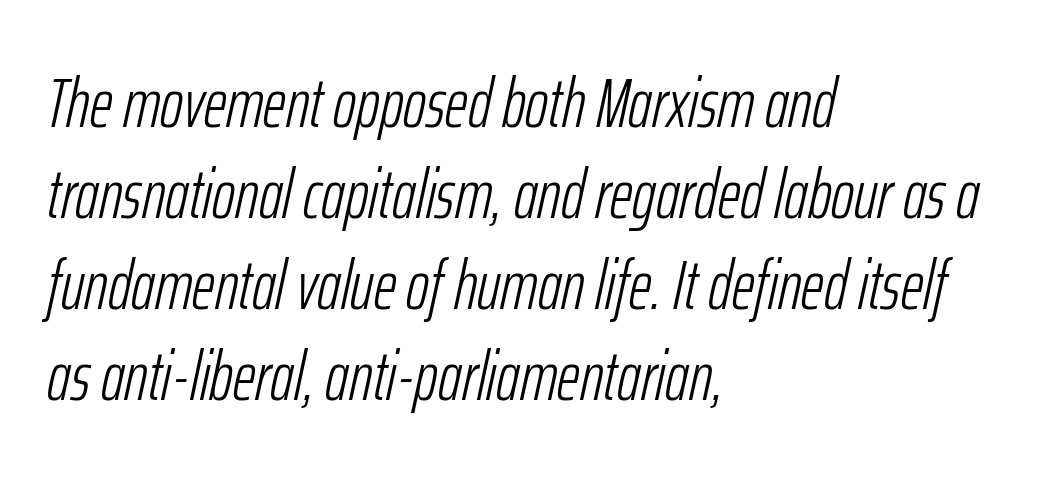
Q: Is the text bold? A: No.
Q: Is the text italic (slanted)? A: Yes, it leans right by about 12 degrees.
Q: Is the text underlined? A: No.
Q: How is the paragraph aligned? A: Left-aligned.
Q: Is the spacing between letters normal or unusually wide? A: Normal.
Q: Is the spacing between lines tight, normal or loose? A: Normal.
Q: Width (condensed, normal, or wide)? A: Condensed.
Q: Stroke contrast? A: Low.
Q: x-height? A: Medium.
Q: Monospaced? A: No.
